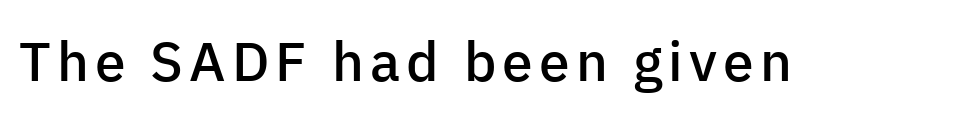
{"serif": "no", "italic": "no", "bold": "semi", "weight": "semibold", "width": "normal", "stroke_contrast": "low", "x_height": "medium", "monospaced": "no", "underline": "no", "glyph_px": 55}
